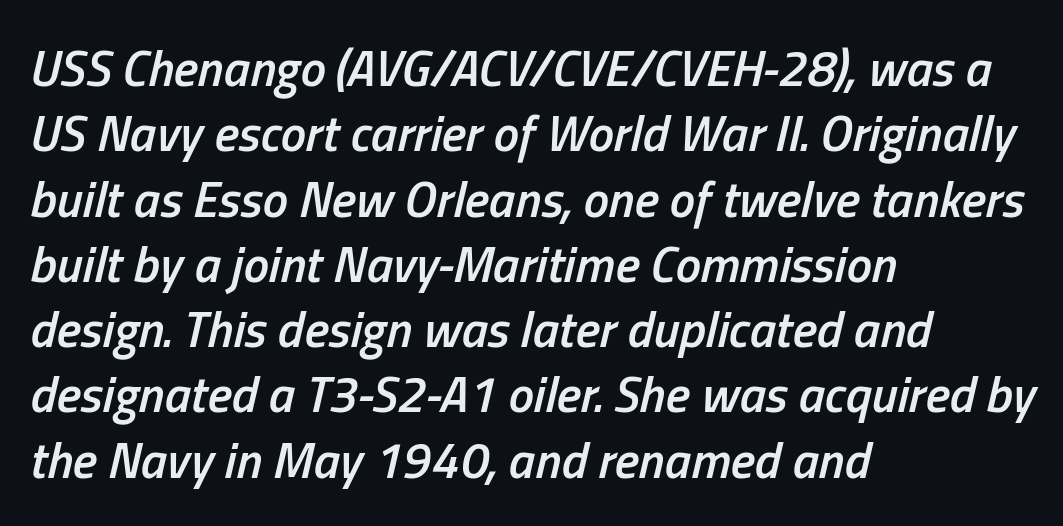
Look at the tracking — it's just the regular setting, nothing added. Slanted lettering throughout. Spacing verdict: proportional, widths tailored to each character. Look at the stroke-to-counter ratio: somewhat heavy, a semibold. The text block is weighted toward the left margin, trailing off unevenly rightward. The zone under the glyphs is completely vacant.
